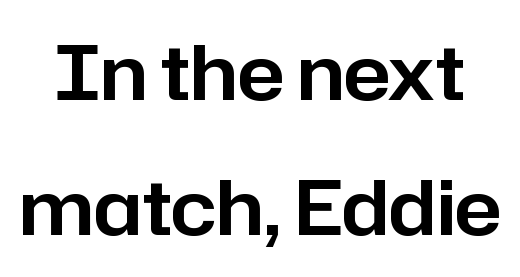
When letters stand straight like this, we call the style roman or upright. The line texture is even and compact thanks to regular tracking. The passage shown is typed in a proportional face where columns would drift. Words float on clear page, feet unadorned. Regarding serifs, this sample does without them.
